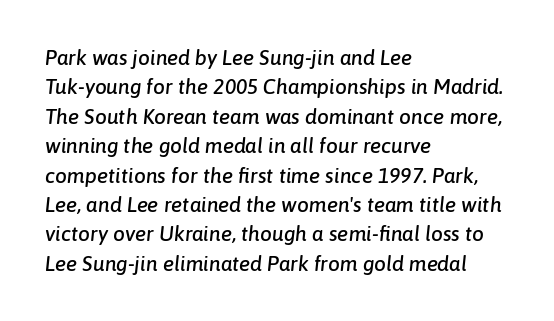
Q: Is the text italic (slanted)? A: Yes, it leans right by about 6 degrees.
Q: Is the text underlined? A: No.
Q: How is the paragraph aligned? A: Left-aligned.
Q: Is the spacing between letters normal or unusually wide? A: Normal.
Q: Is the spacing between lines tight, normal or loose? A: Normal.
